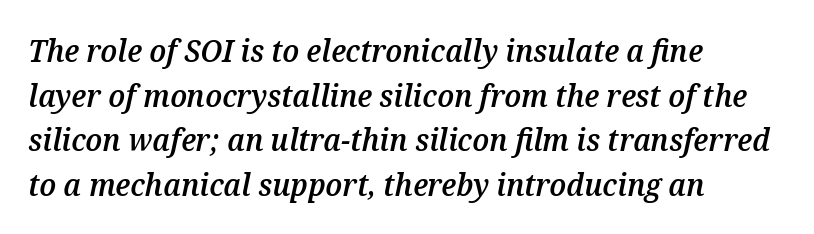
{"italic": "yes", "lean": "right", "slant_degrees": 12, "bold": "semi", "weight": "semibold", "width": "normal", "stroke_contrast": "medium", "x_height": "medium", "monospaced": "no", "underline": "no", "align": "left", "line_spacing": "normal", "line_spacing_ratio": 1.44, "letter_spacing": "normal", "letter_spacing_em": 0.0, "glyph_px": 31}
